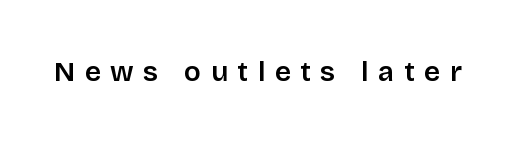
The foot of each line stays bare and open. These lines carry some extra weight — a demibold, not a full bold. Every stem runs plumb, perpendicular to the baseline. What kind of face is this? One without serifs — a sans. The face used here is proportionally spaced, like ordinary book or web type. These lines have a slow, spaced-out rhythm from letter to letter.
